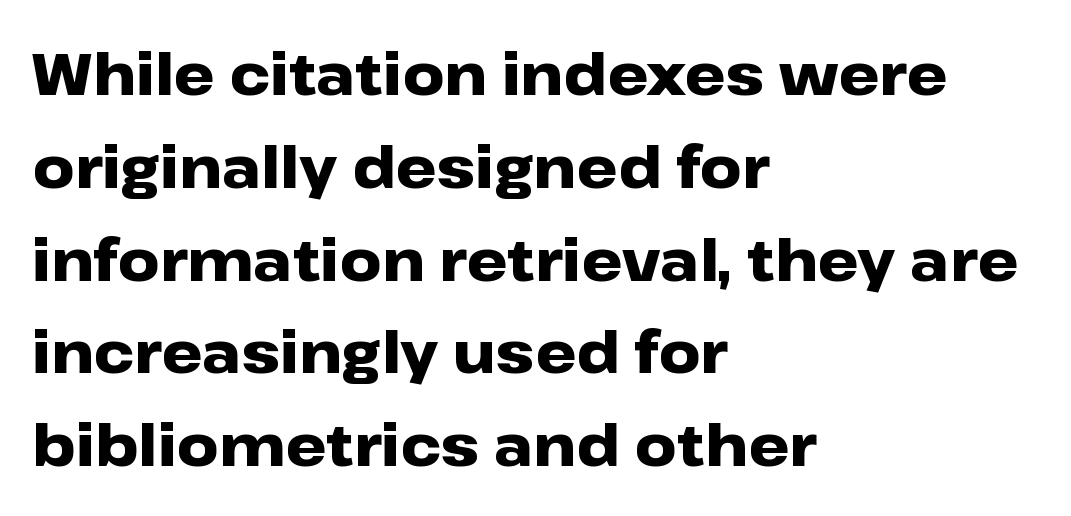
Q: Is the text bold? A: Yes.
Q: Is the text italic (slanted)? A: No, it is upright.
Q: Is the typeface a serif or a sans-serif typeface? A: Sans-serif.
Q: Is the text underlined? A: No.
Q: How is the paragraph aligned? A: Left-aligned.
Q: Is the spacing between letters normal or unusually wide? A: Normal.
Q: Is the spacing between lines tight, normal or loose? A: Normal.
Q: Width (condensed, normal, or wide)? A: Wide.
Q: Stroke contrast? A: Low.
Q: x-height? A: Medium.
Q: Monospaced? A: No.
